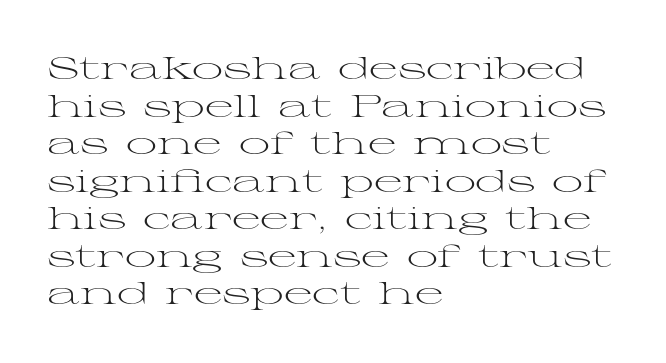
{"serif": "yes", "italic": "no", "bold": "no", "weight": "light", "width": "wide", "stroke_contrast": "medium", "x_height": "medium", "monospaced": "no", "underline": "no", "align": "left", "line_spacing_ratio": 1.21, "letter_spacing": "normal", "letter_spacing_em": 0.0, "glyph_px": 31}
